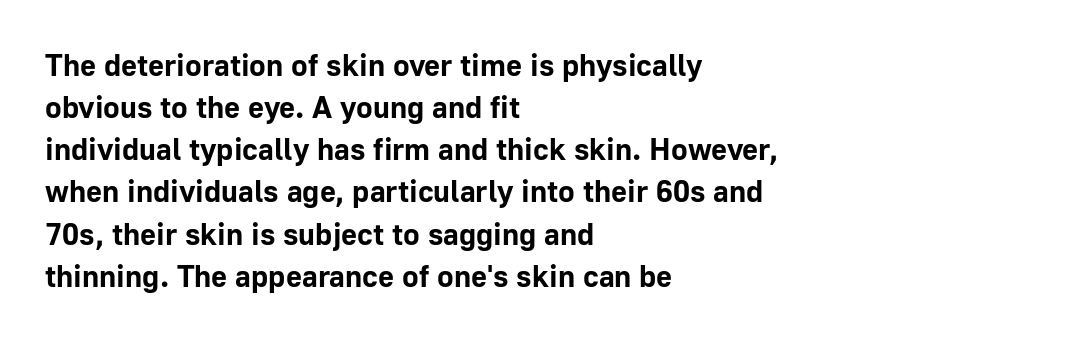
Q: Is the text bold? A: Yes.
Q: Is the text italic (slanted)? A: No, it is upright.
Q: Is the typeface a serif or a sans-serif typeface? A: Sans-serif.
Q: Is the text underlined? A: No.
Q: How is the paragraph aligned? A: Left-aligned.
Q: Is the spacing between letters normal or unusually wide? A: Normal.
Q: Is the spacing between lines tight, normal or loose? A: Normal.
Q: Width (condensed, normal, or wide)? A: Normal.
Q: Stroke contrast? A: Low.
Q: x-height? A: Medium.
Q: Monospaced? A: No.
